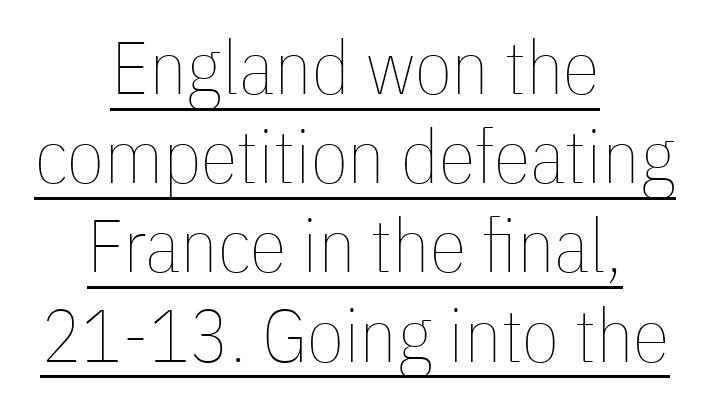
The image shows 75 px thin, condensed type, upright; set centered, line spacing 1.19x, normal letter spacing, underlined; low stroke contrast and a medium x-height.
